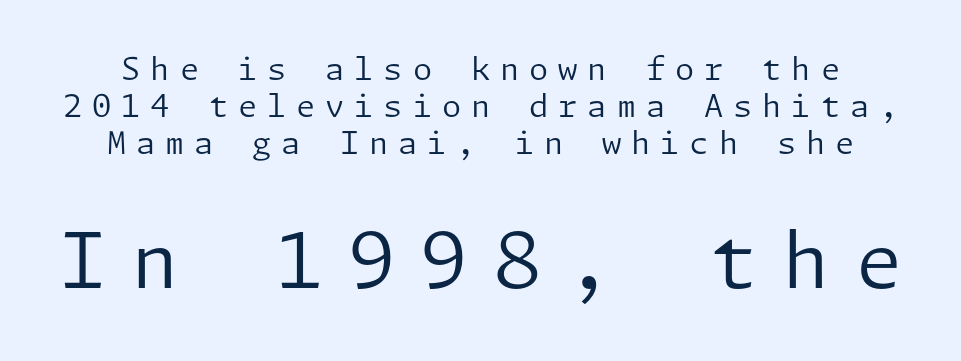
Q: Is the text bold? A: No.
Q: Is the text italic (slanted)? A: No, it is upright.
Q: Is the typeface a serif or a sans-serif typeface? A: Sans-serif.
Q: Is the text underlined? A: No.
Q: Is the spacing between letters normal or unusually wide? A: Unusually wide.
Q: Which block of text is set in a larger size, the first (top) or the second (bottom)? A: The second (bottom) one.
Q: Width (condensed, normal, or wide)? A: Normal.
Q: Stroke contrast? A: Low.
Q: x-height? A: Medium.
